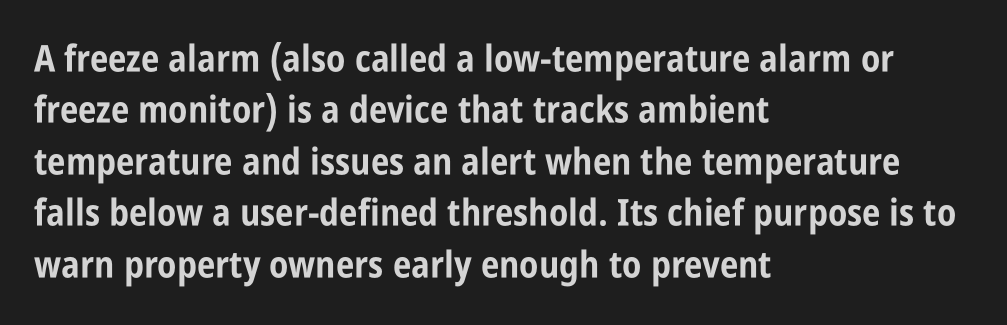
{"serif": "no", "italic": "no", "bold": "yes", "weight": "bold", "width": "condensed", "stroke_contrast": "low", "x_height": "large", "monospaced": "no", "underline": "no", "align": "left", "line_spacing": "normal", "line_spacing_ratio": 1.39, "letter_spacing": "normal", "letter_spacing_em": 0.0, "glyph_px": 37}
